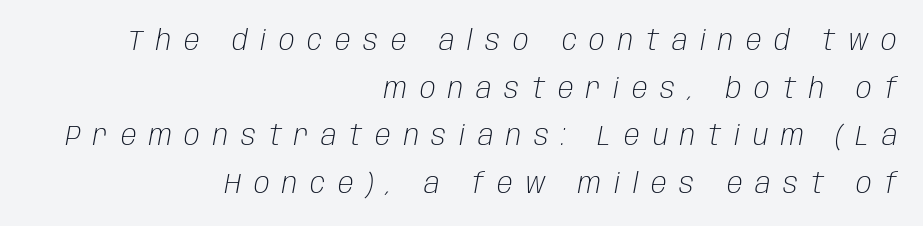
{"italic": "yes", "lean": "right", "slant_degrees": 10, "bold": "no", "weight": "light", "width": "condensed", "stroke_contrast": "low", "x_height": "large", "monospaced": "no", "underline": "no", "align": "right", "line_spacing": "normal", "line_spacing_ratio": 1.64, "letter_spacing": "wide", "letter_spacing_em": 0.44, "glyph_px": 29}
